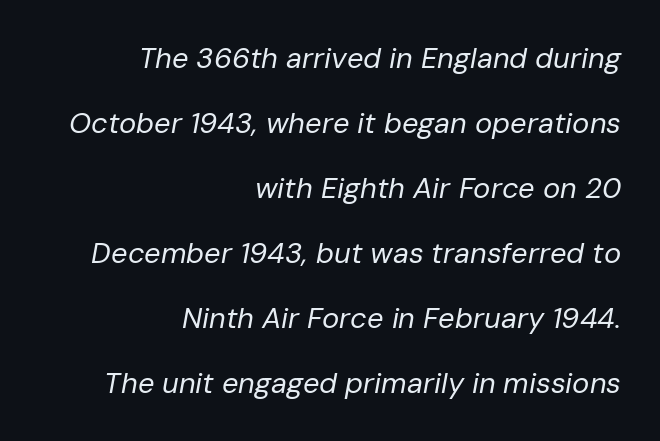
Q: Is the text bold? A: No.
Q: Is the text italic (slanted)? A: Yes, it leans right by about 10 degrees.
Q: Is the text underlined? A: No.
Q: How is the paragraph aligned? A: Right-aligned.
Q: Is the spacing between letters normal or unusually wide? A: Normal.
Q: Is the spacing between lines tight, normal or loose? A: Loose.
Q: Width (condensed, normal, or wide)? A: Normal.
Q: Stroke contrast? A: Low.
Q: x-height? A: Medium.
Q: Monospaced? A: No.
